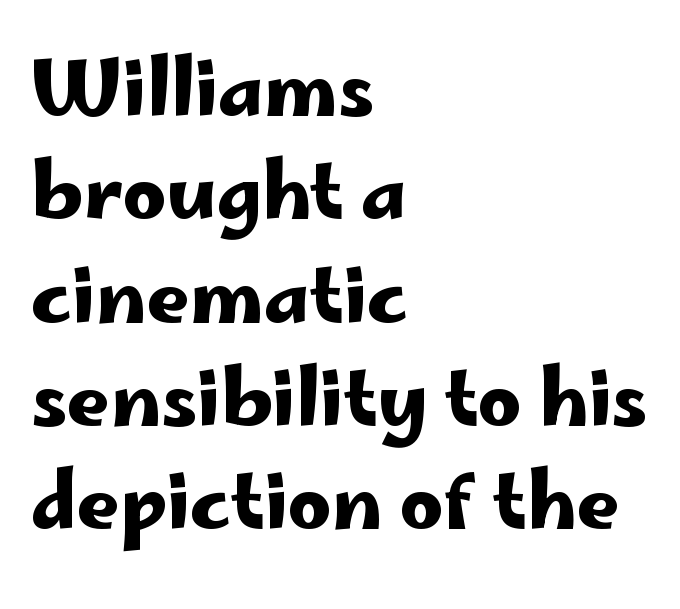
Q: Is the text italic (slanted)? A: No, it is upright.
Q: Is the typeface a serif or a sans-serif typeface? A: Sans-serif.
Q: Is the text underlined? A: No.
Q: How is the paragraph aligned? A: Left-aligned.
Q: Is the spacing between letters normal or unusually wide? A: Normal.
Q: Is the spacing between lines tight, normal or loose? A: Normal.
Q: Width (condensed, normal, or wide)? A: Wide.
Q: Stroke contrast? A: Low.
Q: x-height? A: Small.
Q: Monospaced? A: No.
